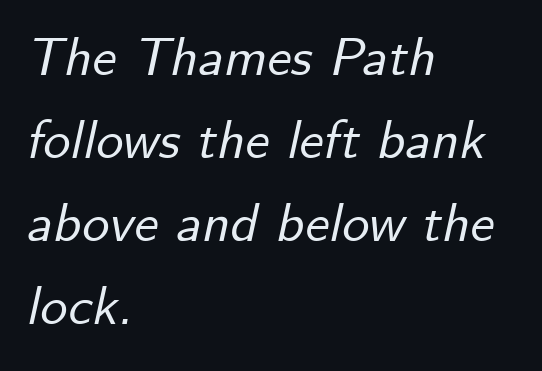
The image shows 54 px text type, italic (leaning right); set left-aligned, normal line spacing (1.54x), normal letter spacing, not underlined; low stroke contrast and a small x-height.
